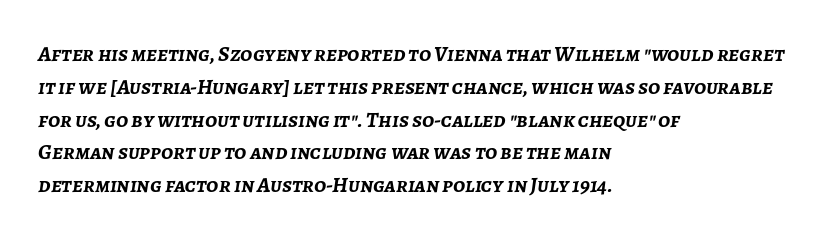
The image shows 22 px bold type, italic (leaning right); set left-aligned, normal line spacing (1.49x), normal letter spacing, not underlined.
